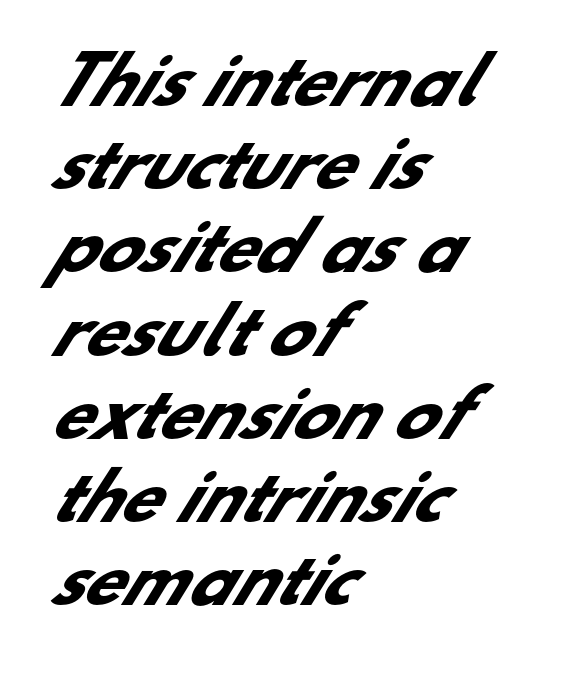
The image shows 64 px heavy sans-serif type; set left-aligned, normal line spacing (1.3x), normal letter spacing, not underlined; low stroke contrast and a small x-height.
